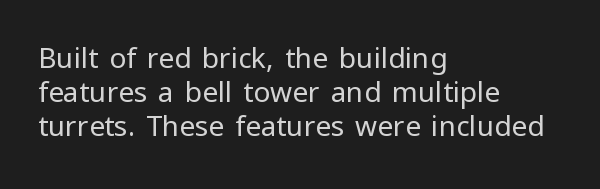
The image shows 28 px regular-weight sans-serif type, upright; set left-aligned, line spacing 1.21x, normal letter spacing, not underlined; low stroke contrast and a medium x-height.
